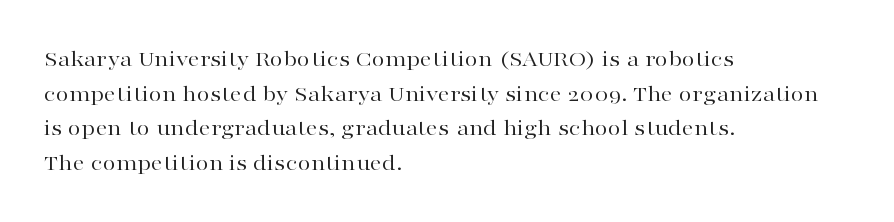
Q: Is the text bold? A: No.
Q: Is the text italic (slanted)? A: No, it is upright.
Q: Is the text underlined? A: No.
Q: How is the paragraph aligned? A: Left-aligned.
Q: Is the spacing between letters normal or unusually wide? A: Normal.
Q: Is the spacing between lines tight, normal or loose? A: Normal.
